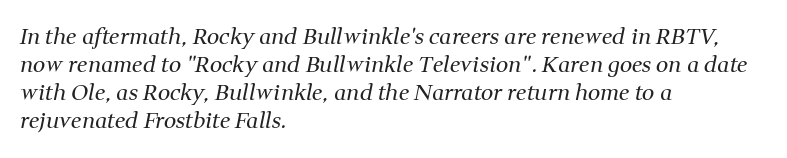
{"italic": "yes", "lean": "right", "slant_degrees": 11, "bold": "no", "underline": "no", "align": "left", "line_spacing": "normal", "line_spacing_ratio": 1.27, "letter_spacing": "normal", "letter_spacing_em": 0.0, "glyph_px": 22}
